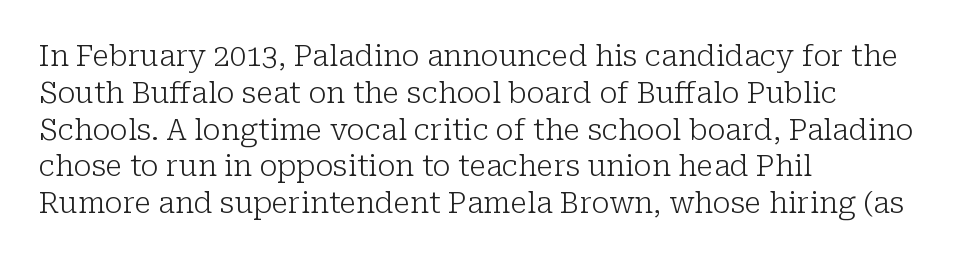
The image shows 29 px light serif type, upright; set left-aligned, normal line spacing (1.27x), normal letter spacing, not underlined; low stroke contrast and a medium x-height.
